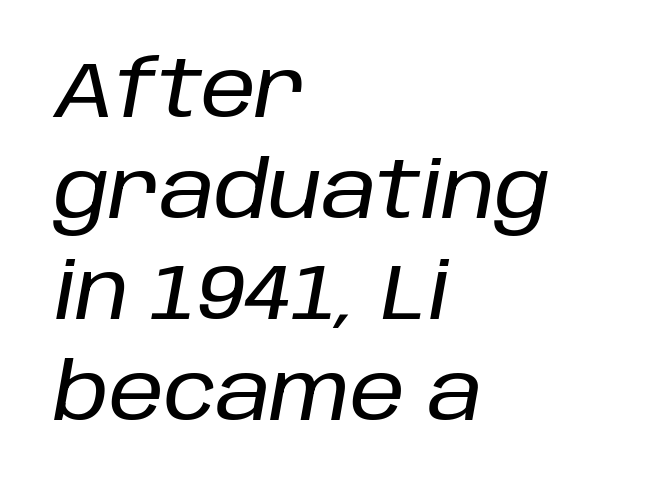
{"italic": "yes", "lean": "right", "slant_degrees": 10, "width": "normal", "stroke_contrast": "low", "x_height": "large", "monospaced": "no", "underline": "no", "align": "left", "line_spacing": "normal", "line_spacing_ratio": 1.28, "letter_spacing": "normal", "letter_spacing_em": 0.0, "glyph_px": 79}
